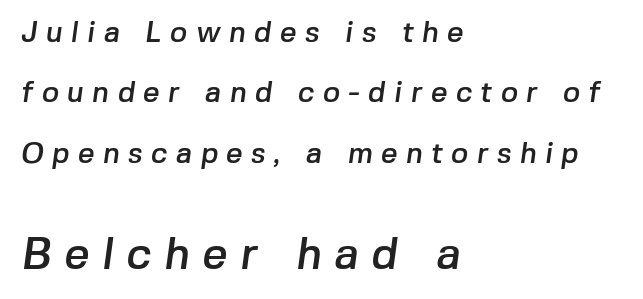
The image shows 44 px sans-serif type; set left-aligned, loose line spacing (2.08x), unusually wide letter spacing (+0.29 em), not underlined; the second (bottom) block is 1.52x larger; low stroke contrast and a medium x-height.
